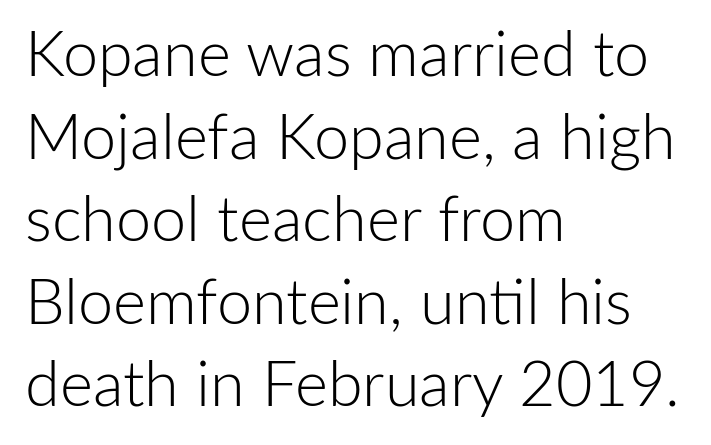
{"serif": "no", "italic": "no", "bold": "no", "weight": "light", "width": "normal", "stroke_contrast": "low", "x_height": "medium", "monospaced": "no", "underline": "no", "align": "left", "line_spacing": "normal", "line_spacing_ratio": 1.31, "letter_spacing": "normal", "letter_spacing_em": 0.0, "glyph_px": 63}
